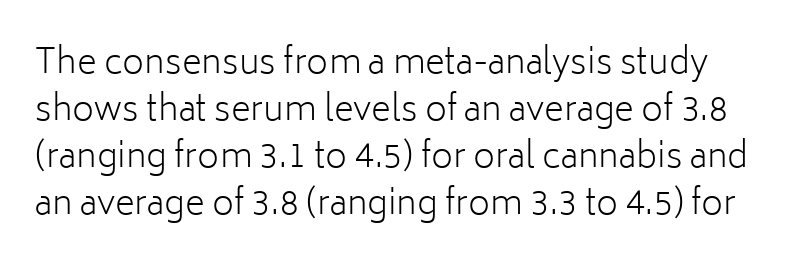
Q: Is the text bold? A: No.
Q: Is the text italic (slanted)? A: No, it is upright.
Q: Is the typeface a serif or a sans-serif typeface? A: Sans-serif.
Q: Is the text underlined? A: No.
Q: Is the spacing between letters normal or unusually wide? A: Normal.
Q: Is the spacing between lines tight, normal or loose? A: Normal.
Q: Width (condensed, normal, or wide)? A: Normal.
Q: Stroke contrast? A: Low.
Q: x-height? A: Medium.
Q: Monospaced? A: No.
